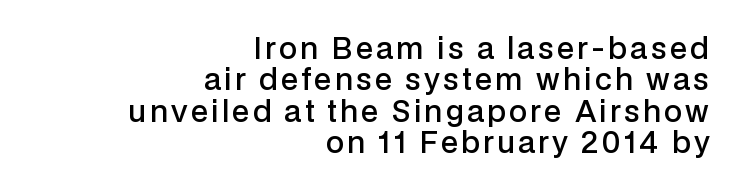
{"serif": "no", "italic": "no", "bold": "semi", "weight": "semibold", "width": "normal", "stroke_contrast": "low", "x_height": "medium", "monospaced": "no", "underline": "no", "align": "right", "line_spacing": "tight", "line_spacing_ratio": 1.08, "glyph_px": 29}
